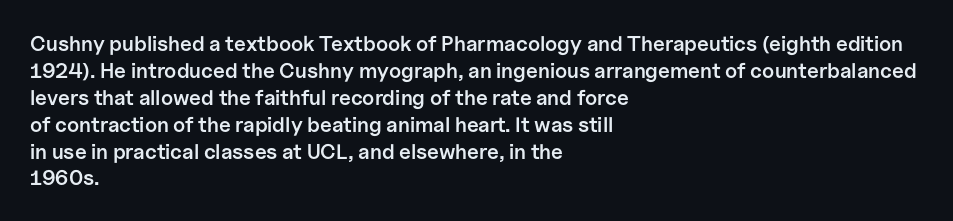
The image shows 21 px text type, upright; set left-aligned, normal line spacing (1.28x), normal letter spacing, not underlined.
